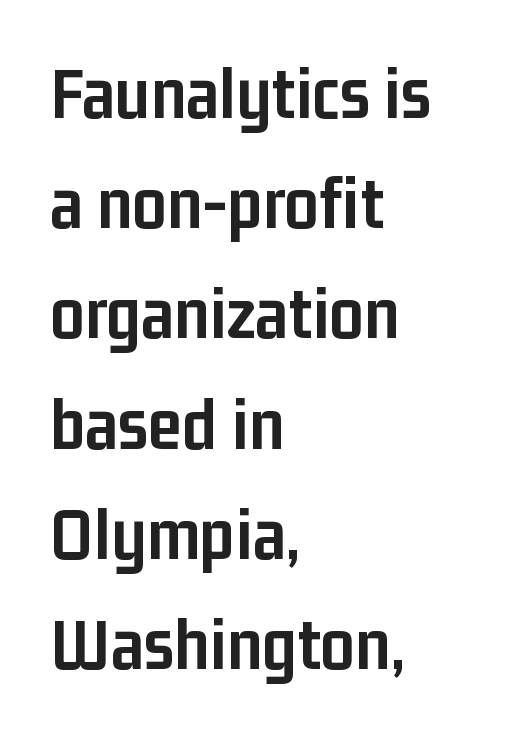
{"serif": "no", "italic": "no", "bold": "yes", "weight": "semibold", "width": "condensed", "stroke_contrast": "low", "x_height": "medium", "monospaced": "no", "underline": "no", "align": "left", "line_spacing": "normal", "line_spacing_ratio": 1.45, "letter_spacing": "normal", "letter_spacing_em": 0.0, "glyph_px": 76}
